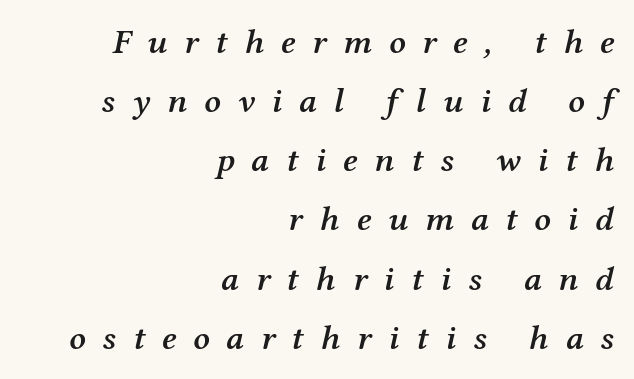
The image shows 35 px semibold serif type, italic (leaning right); set right-aligned, normal line spacing (1.69x), unusually wide letter spacing (+0.48 em), not underlined; medium stroke contrast and a medium x-height.
